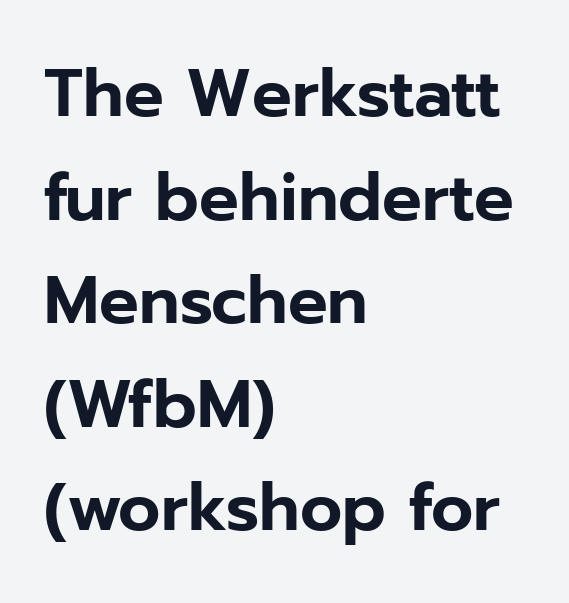
The image shows 66 px sans-serif type, upright; set left-aligned, normal line spacing (1.57x), normal letter spacing, not underlined; low stroke contrast and a medium x-height.
